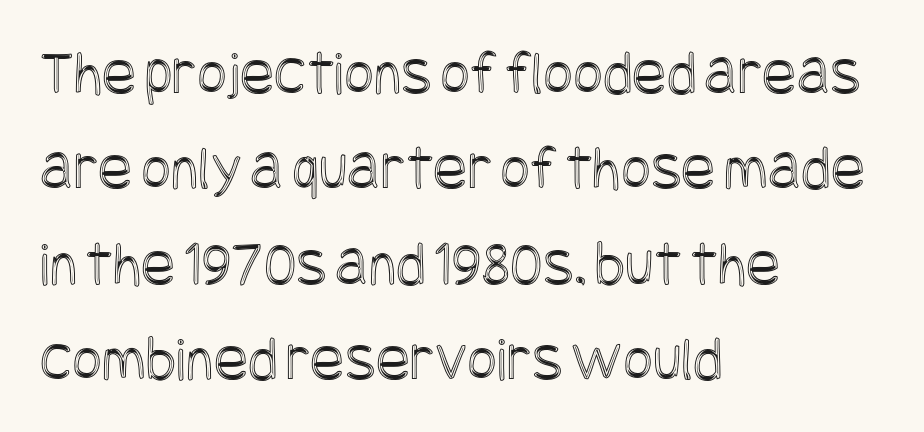
If you measured baseline to baseline, you'd find a middling distance. Notice how the passage keeps a crisp vertical edge on the left only. The type sits square on the baseline with zero lean. Underline: absent. The letters sit at their default tracking, neither squeezed nor spread.
